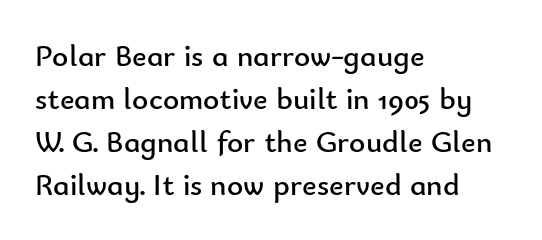
The type is set solid horizontally, with unmodified tracking. Here the designer chose a conventional face with non-uniform glyph widths. Horizontally, the lines are justified to the leading edge only. The letters carry no serifs — their stems end cleanly without finishing strokes. Upright lettering throughout.
